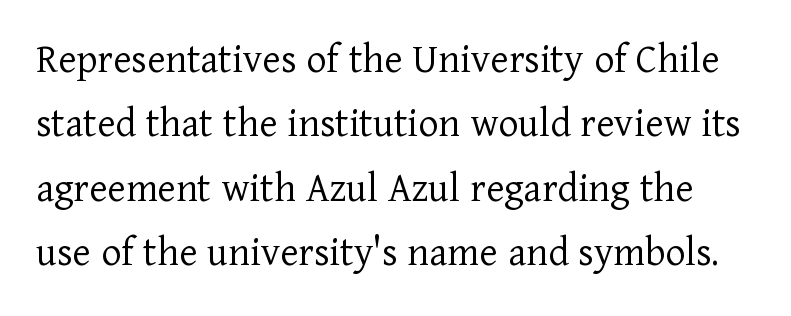
You could not count columns in this text — the font is proportionally spaced. In terms of leading, this rendering sits right in the middle. Bare-footed words on every line. Compared with typical body copy, the letter spacing here is the same.
